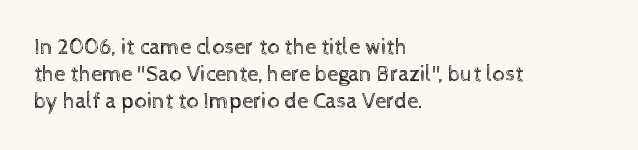
Beneath every word, the page is bare. The lettering holds an erect, upright posture throughout. Caption: face not bold, strokes unweighted. The gaps between neighbouring characters are ordinary and unremarkable.
